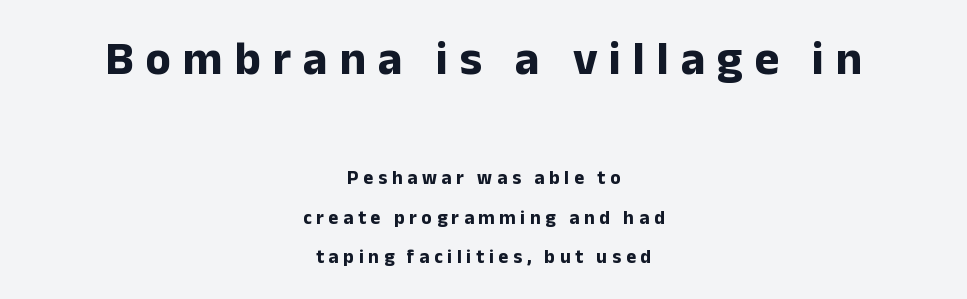
The image shows 47 px bold sans-serif type, upright; set centered, loose line spacing (2.08x), unusually wide letter spacing (+0.25 em), not underlined; the first (top) block is 2.47x larger; low stroke contrast and a medium x-height.
